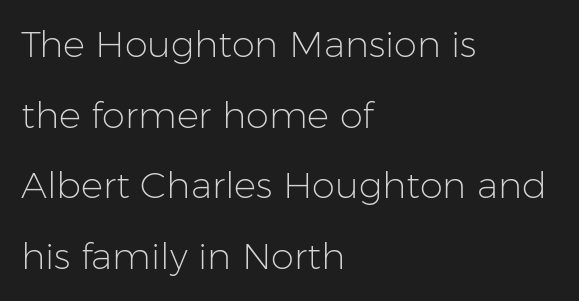
Q: Is the text bold? A: No.
Q: Is the text italic (slanted)? A: No, it is upright.
Q: Is the typeface a serif or a sans-serif typeface? A: Sans-serif.
Q: Is the text underlined? A: No.
Q: How is the paragraph aligned? A: Left-aligned.
Q: Is the spacing between letters normal or unusually wide? A: Normal.
Q: Is the spacing between lines tight, normal or loose? A: Loose.
Q: Width (condensed, normal, or wide)? A: Normal.
Q: Stroke contrast? A: Low.
Q: x-height? A: Medium.
Q: Monospaced? A: No.
